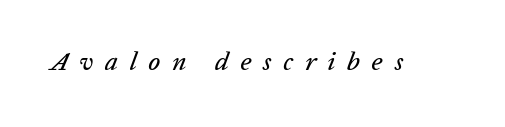
Quick note: italic. Does extra space separate the letters? Yes, quite a lot of it. Lines of text with bare space underneath.
